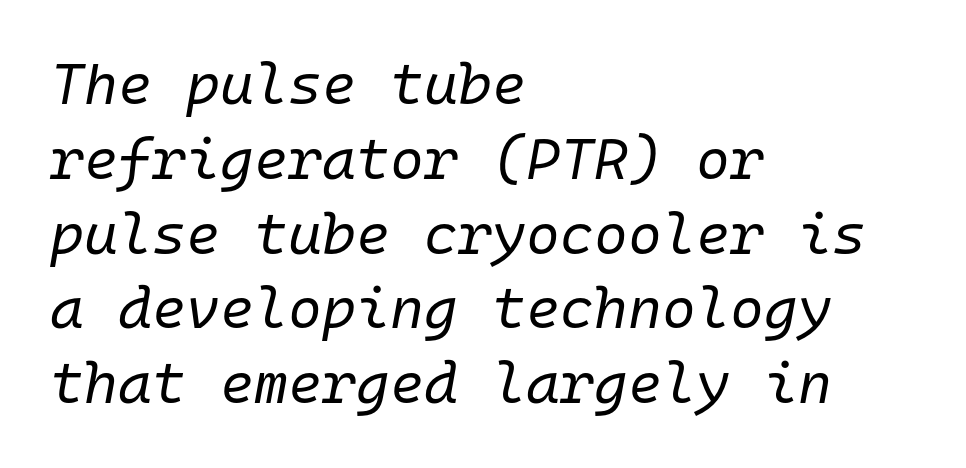
Weight: in the light-to-regular range. A bare baseline throughout the passage. Caption: multi-line text, flush left, ragged right. Do the characters align in a grid? Yes, the font is monospaced.
